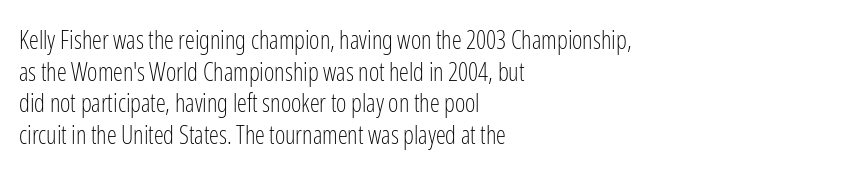
The characters are drawn with everyday or finer stroke widths. The string is rendered with underlining switched off. Leading matches the norm, producing a regular column. This sample uses plain, unmodified letter spacing.
